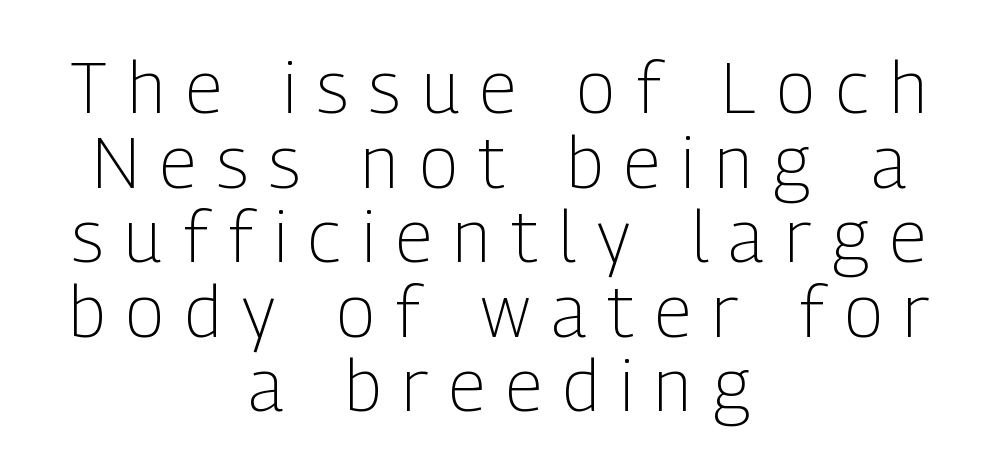
Descenders are the only things crossing below the line. The rendering shows plain stroke endings on the letterforms — a sans-serif design. Proportional: the letters do not fall into vertical columns. These lines huddle together more closely than default settings would place them. The passage shown has open, widely tracked lettering throughout. Unlike italic type, these characters show no tilt at all.
